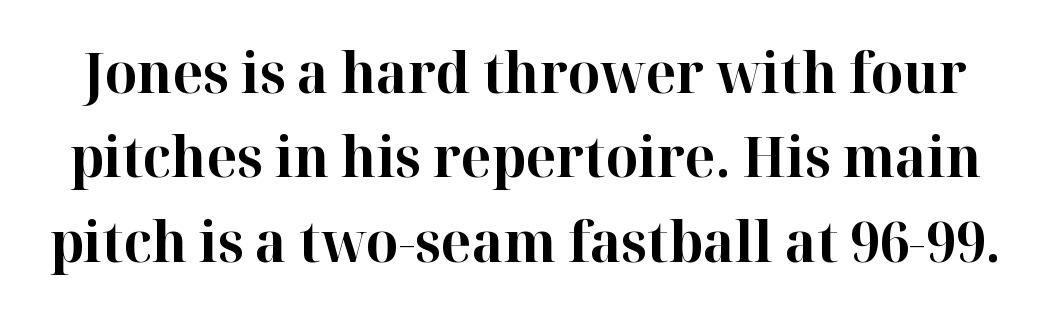
You could not count columns in this text — the font is proportionally spaced. If you drew a line through each stem, it would be perfectly vertical. Normally led — the rows are evenly, conventionally spaced. Bare-footed words on every line.
